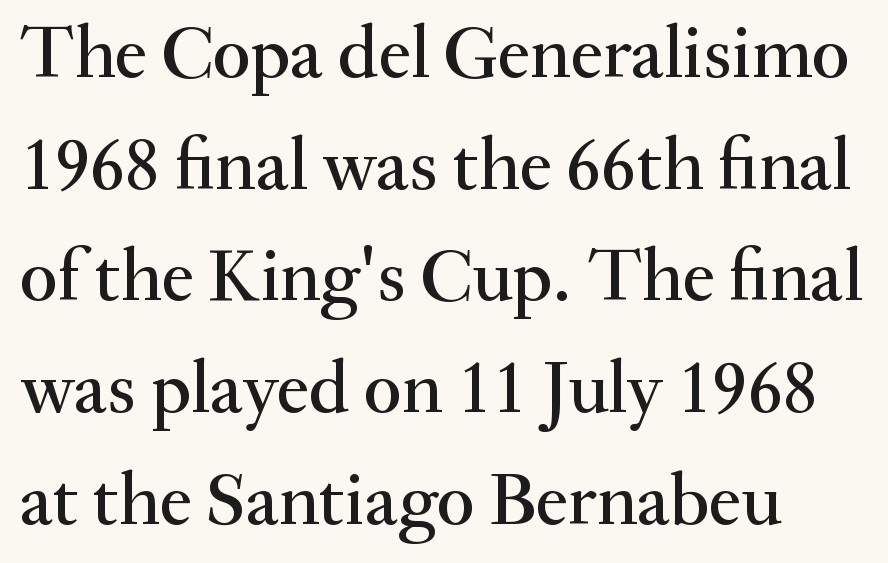
The image shows 75 px serif type, upright; set left-aligned, normal line spacing (1.49x), normal letter spacing, not underlined; medium stroke contrast and a small x-height.
